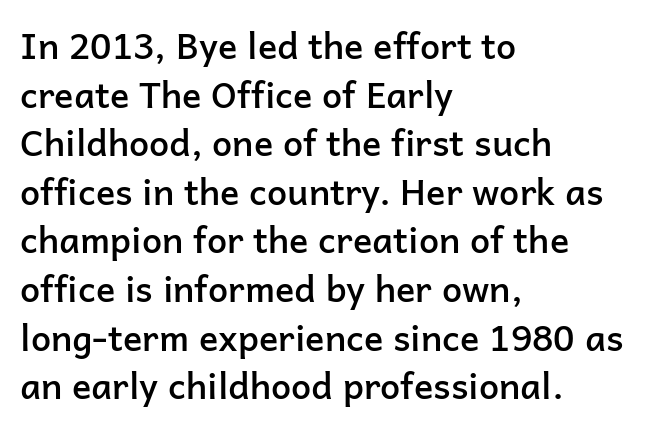
Letters rest on an invisible, unmarked baseline. No italicization has been applied; the sample stays upright. This rendering uses left alignment, leaving the right contour irregular. These lines carry some extra weight — a demibold, not a full bold.
